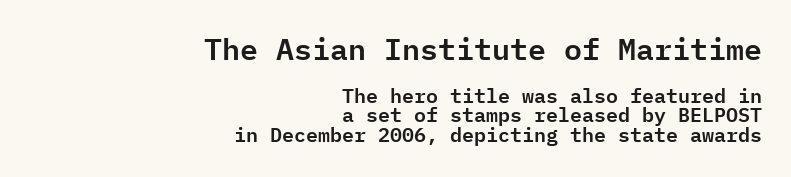
The image shows 30 px sans-serif type, upright, monospaced; set right-aligned, tight line spacing (0.97x), normal letter spacing, not underlined; the first (top) block is 1.5x larger; low stroke contrast and a medium x-height.
